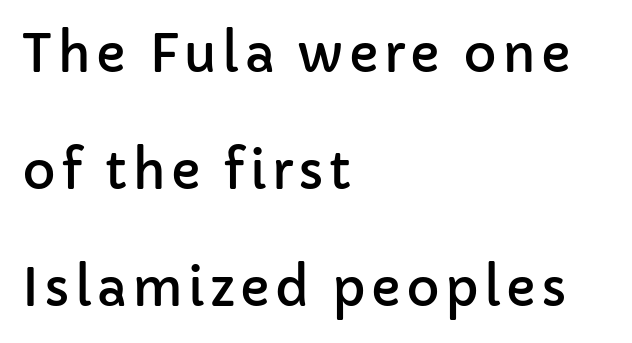
The image shows 51 px sans-serif type, upright; set left-aligned, loose line spacing (2.29x), not underlined; low stroke contrast and a medium x-height.
